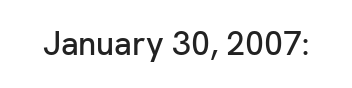
{"serif": "no", "italic": "no", "width": "normal", "stroke_contrast": "low", "x_height": "medium", "monospaced": "no", "underline": "no", "letter_spacing": "normal", "letter_spacing_em": 0.0, "glyph_px": 33}
